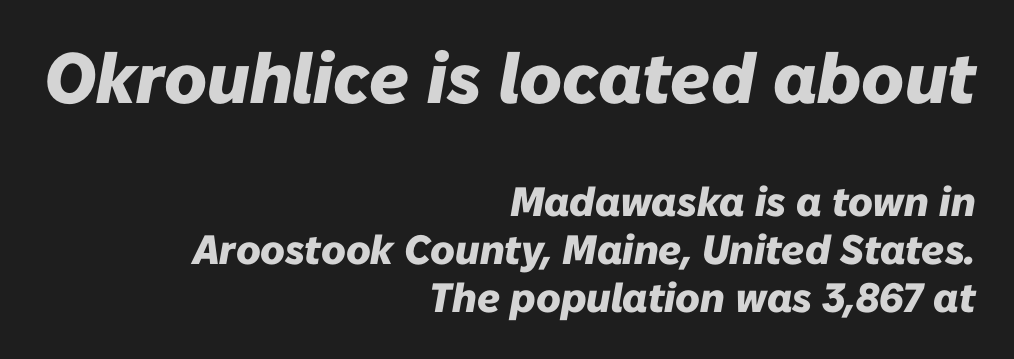
Q: Is the text bold? A: Yes.
Q: Is the text italic (slanted)? A: Yes, it leans right by about 10 degrees.
Q: Is the text underlined? A: No.
Q: How is the paragraph aligned? A: Right-aligned.
Q: Is the spacing between letters normal or unusually wide? A: Normal.
Q: Which block of text is set in a larger size, the first (top) or the second (bottom)? A: The first (top) one.
Q: Width (condensed, normal, or wide)? A: Normal.
Q: Stroke contrast? A: Low.
Q: x-height? A: Medium.
Q: Monospaced? A: No.
